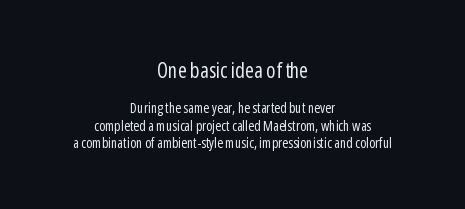
This is roman type, the default non-slanted kind. The earlier block is typeset at a bigger size than the later block. Vertical stems look standard width or narrower in stroke. The passage shown stacks its lines at a standard gap.
